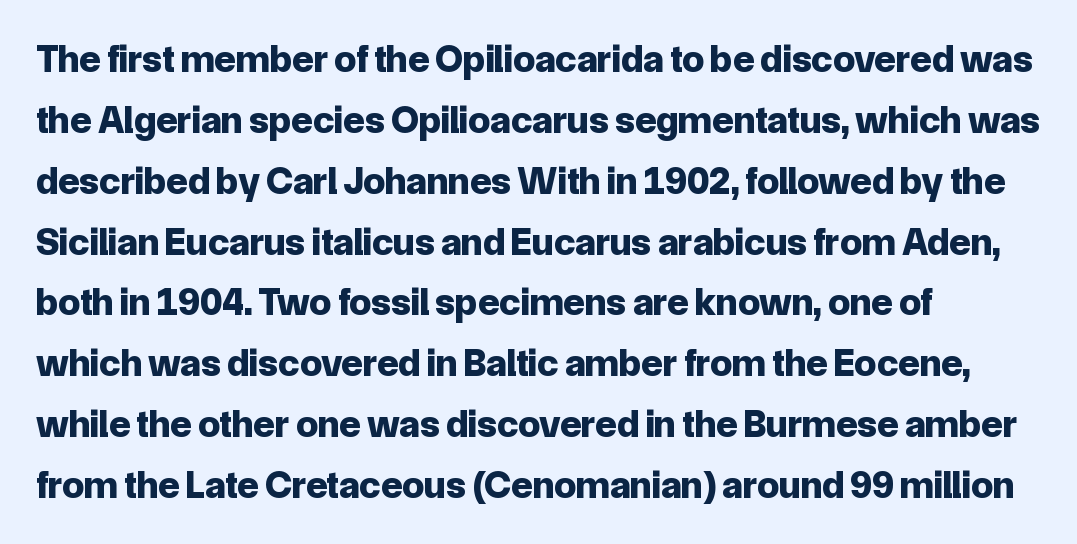
The rendering uses a bold face; every stroke is thick and dark. Proportional: the letters do not fall into vertical columns. The leading is moderate, giving the passage an even texture. No extra tracking has been applied to these lines. Stroke terminals: plain, sans-serif. A bare baseline throughout the passage.
